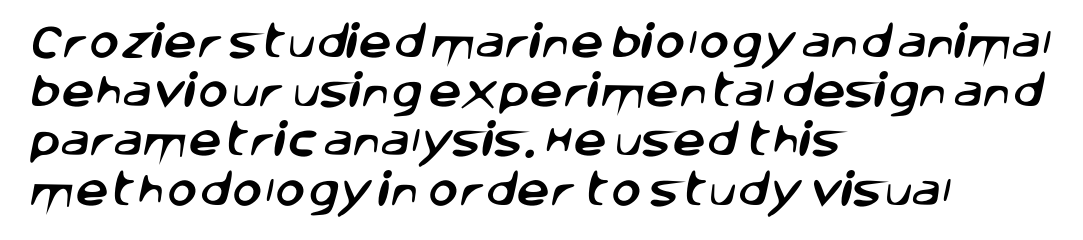
Q: Is the typeface a serif or a sans-serif typeface? A: Sans-serif.
Q: Is the text underlined? A: No.
Q: How is the paragraph aligned? A: Left-aligned.
Q: Is the spacing between letters normal or unusually wide? A: Normal.
Q: Is the spacing between lines tight, normal or loose? A: Normal.
Q: Width (condensed, normal, or wide)? A: Normal.
Q: Stroke contrast? A: Low.
Q: x-height? A: Large.
Q: Monospaced? A: No.
